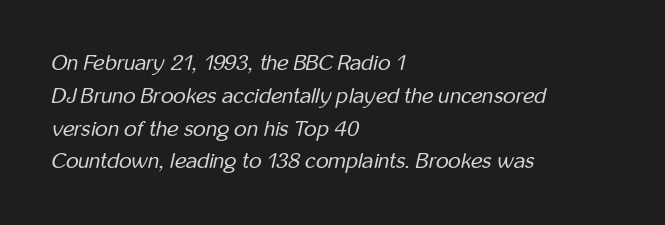
{"italic": "yes", "lean": "right", "slant_degrees": 12, "bold": "no", "underline": "no", "align": "left", "line_spacing": "normal", "line_spacing_ratio": 1.49, "letter_spacing": "normal", "letter_spacing_em": 0.0, "glyph_px": 22}
